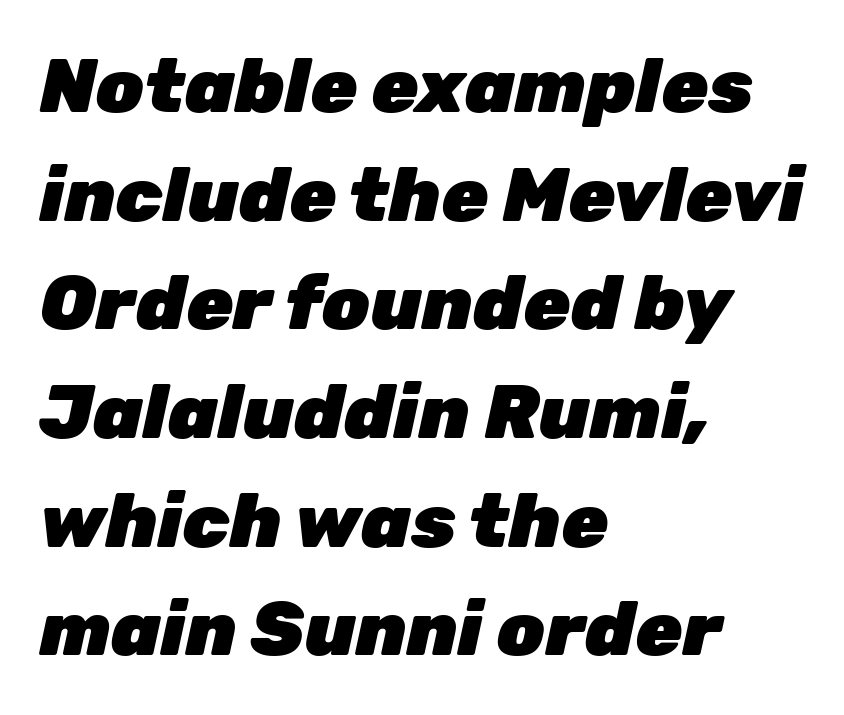
{"italic": "yes", "lean": "right", "slant_degrees": 12, "bold": "yes", "weight": "heavy", "width": "normal", "stroke_contrast": "low", "x_height": "medium", "monospaced": "no", "underline": "no", "align": "left", "line_spacing": "normal", "line_spacing_ratio": 1.43, "letter_spacing": "normal", "letter_spacing_em": 0.0, "glyph_px": 76}
